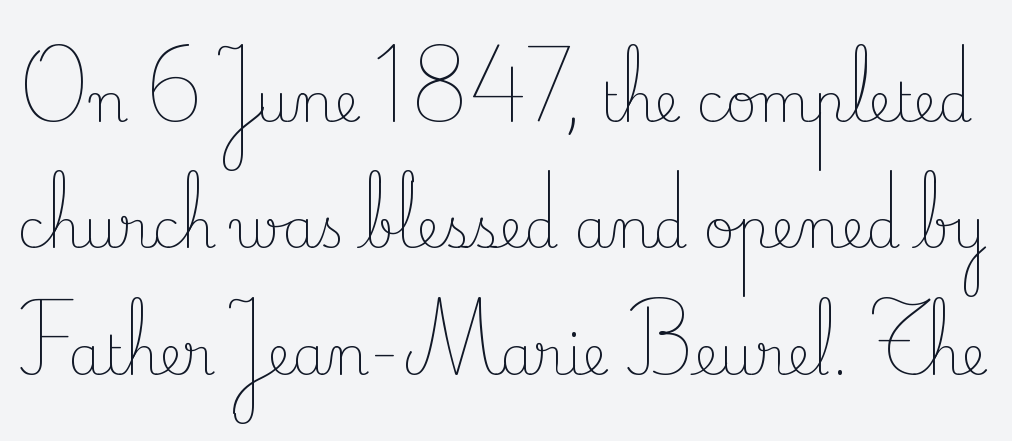
Q: Is the text bold? A: No.
Q: Is the text italic (slanted)? A: No, it is upright.
Q: Is the typeface a serif or a sans-serif typeface? A: Serif.
Q: Is the text underlined? A: No.
Q: Is the spacing between letters normal or unusually wide? A: Normal.
Q: Is the spacing between lines tight, normal or loose? A: Loose.
Q: Width (condensed, normal, or wide)? A: Normal.
Q: Stroke contrast? A: Low.
Q: x-height? A: Small.
Q: Monospaced? A: No.
